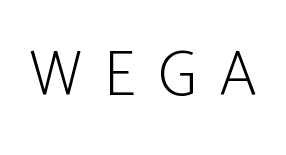
Unlike italic type, these characters show no tilt at all. Inter-character spacing is expanded well beyond the font's built-in metrics. Think standard paragraph weight, or any step lighter than that. Decoration check: the copy has no underline. Nothing sits at the stroke ends, so this counts as sans-serif.
